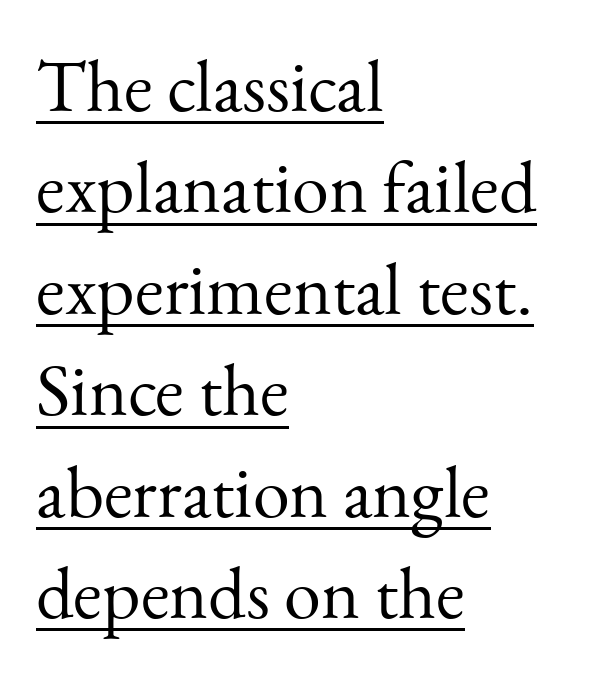
The image shows 74 px light serif type, upright; set left-aligned, normal line spacing (1.37x), normal letter spacing, underlined; medium stroke contrast and a small x-height.
